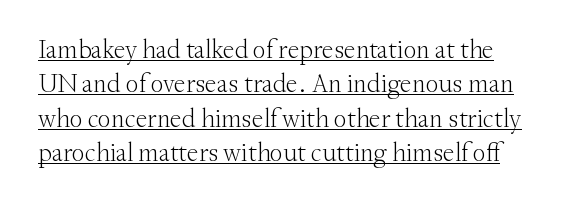
The letters stand straight up with perfectly vertical stems. Whoever set this chose a conventional vertical rhythm. The sample's only ornament is a line tracing under the words. Summary of weight: not heavy and not bold. Spacing between characters is what you'd get straight out of the box.
